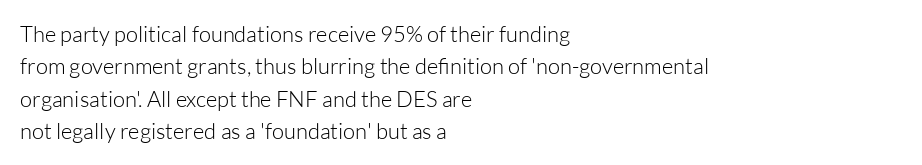
Q: Is the text bold? A: No.
Q: Is the text italic (slanted)? A: No, it is upright.
Q: Is the text underlined? A: No.
Q: How is the paragraph aligned? A: Left-aligned.
Q: Is the spacing between letters normal or unusually wide? A: Normal.
Q: Is the spacing between lines tight, normal or loose? A: Normal.
